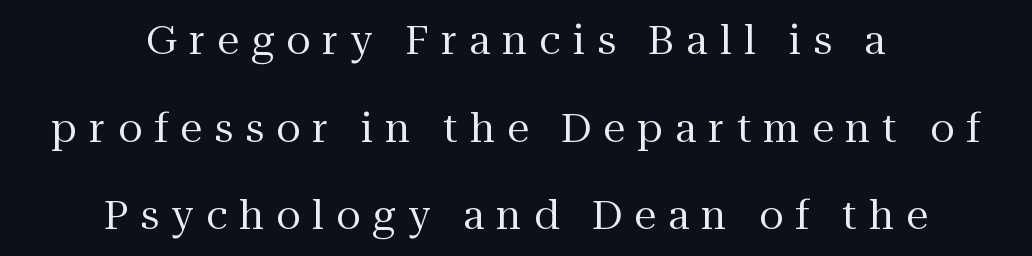
Only glyphs here, with clear space below each row. The gaps between neighbouring characters are conspicuously large. Leading: increased. Posture: straight, roman, zero tilt. Stems here are at most as thick as an everyday book face. Note the varied advance widths — an 'i' is clearly narrower than an 'm'.
